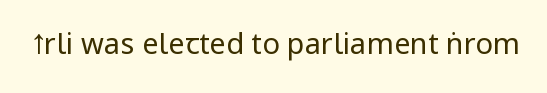
The image shows 29 px regular-weight, condensed sans-serif type, upright; set normal letter spacing, not underlined; low stroke contrast.
